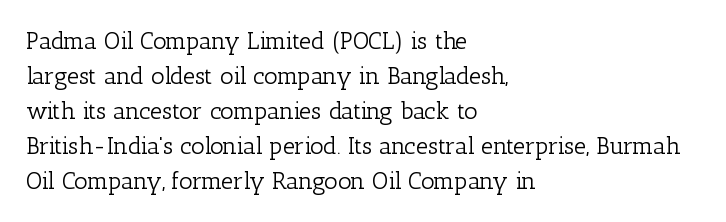
No word sits above an underline. This is the regular roman posture of the typeface. The lines in this sample share a left origin and differ only in where they stop. Successive baselines arrive at the customary interval.
